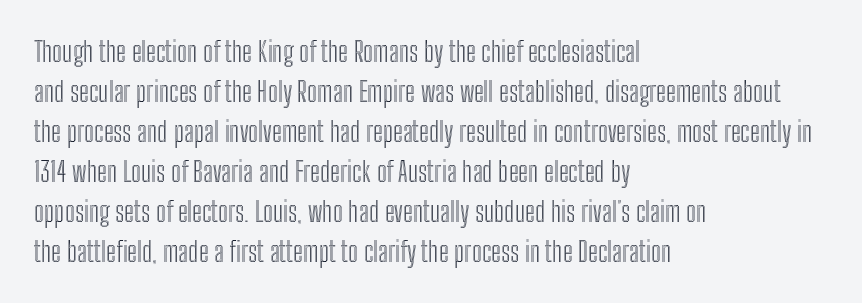
{"italic": "no", "width": "condensed", "x_height": "medium", "monospaced": "no", "underline": "no", "align": "left", "line_spacing": "normal", "line_spacing_ratio": 1.43, "letter_spacing": "normal", "letter_spacing_em": 0.0, "glyph_px": 28}
